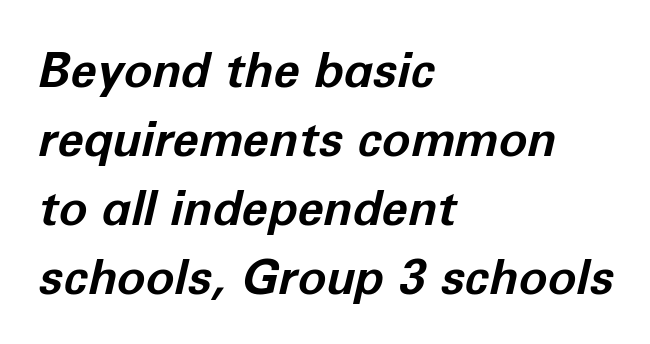
Q: Is the text bold? A: Yes.
Q: Is the text italic (slanted)? A: Yes, it leans right by about 12 degrees.
Q: Is the text underlined? A: No.
Q: How is the paragraph aligned? A: Left-aligned.
Q: Is the spacing between letters normal or unusually wide? A: Normal.
Q: Is the spacing between lines tight, normal or loose? A: Normal.
Q: Width (condensed, normal, or wide)? A: Normal.
Q: Stroke contrast? A: Low.
Q: x-height? A: Medium.
Q: Monospaced? A: No.
